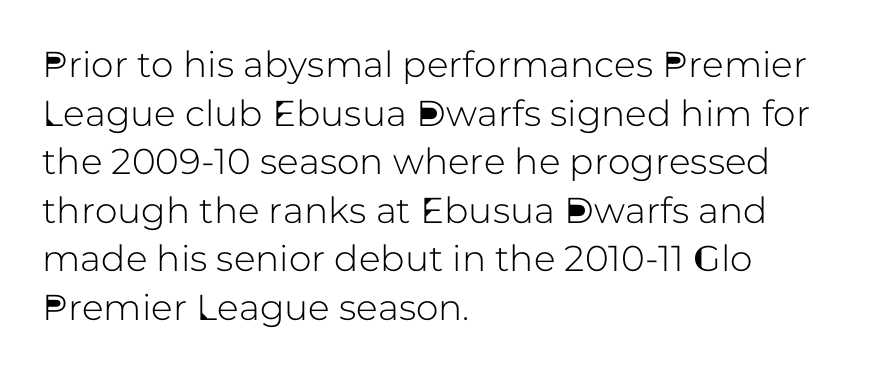
Left-aligned paragraph, ragged on the right. This is the regular roman posture of the typeface. Underlining? Definitely not there. The type is set solid horizontally, with unmodified tracking. Letterform terminals end flat and unadorned throughout the passage. Each letter keeps its own natural width here, so spacing adapts to shape.
